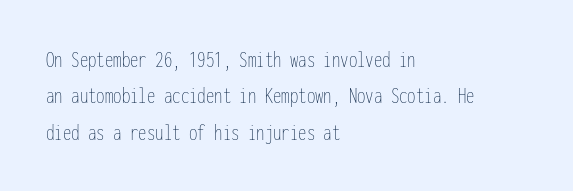
{"italic": "no", "bold": "no", "underline": "no", "align": "left", "line_spacing": "normal", "line_spacing_ratio": 1.52, "letter_spacing": "normal", "letter_spacing_em": 0.0, "glyph_px": 24}
